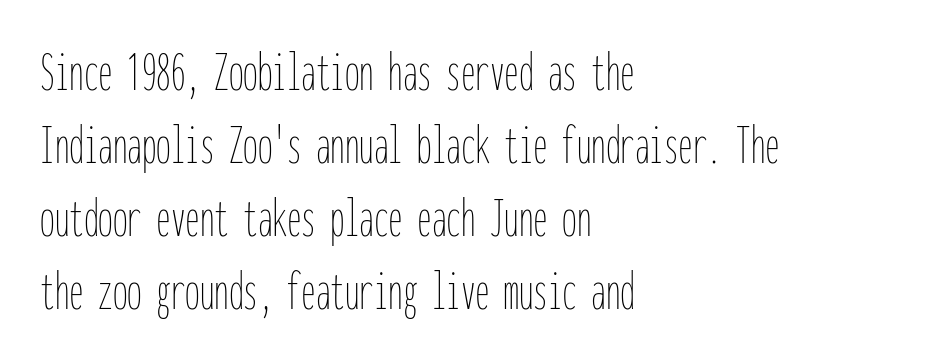
The space beneath each line is pristine and unruled. Students, observe: this is what conventionally led text looks like. Stems and bowls with no extra thickness — not bold. This rendering leaves character spacing at its baseline value.
